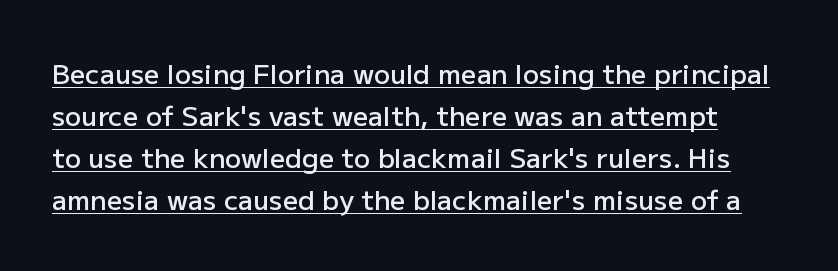
{"italic": "no", "bold": "semi", "underline": "yes", "line_spacing": "normal", "line_spacing_ratio": 1.56, "letter_spacing": "normal", "letter_spacing_em": 0.0, "glyph_px": 27}
